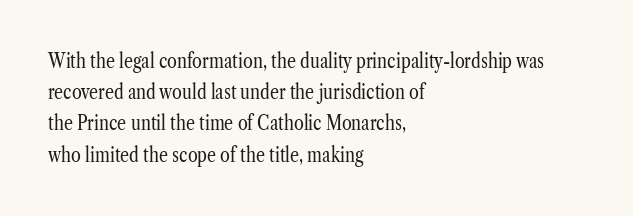
{"italic": "no", "bold": "no", "underline": "no", "align": "left", "line_spacing": "normal", "line_spacing_ratio": 1.56, "letter_spacing": "normal", "letter_spacing_em": 0.0, "glyph_px": 20}
